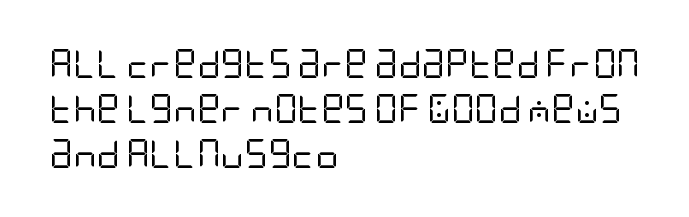
The image shows 29 px regular-weight, condensed sans-serif type, upright; set left-aligned, normal line spacing (1.55x), normal letter spacing, not underlined; low stroke contrast and a large x-height.
